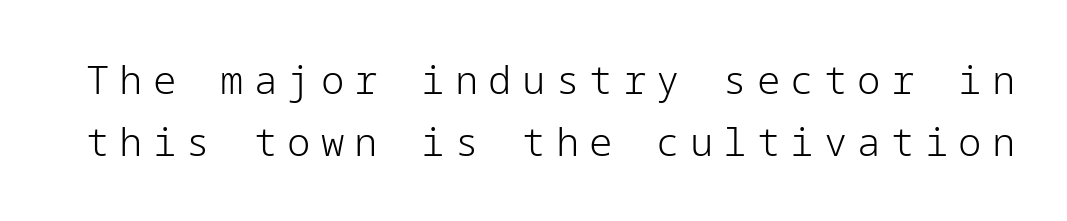
{"serif": "no", "italic": "no", "bold": "no", "weight": "light", "width": "normal", "stroke_contrast": "low", "x_height": "medium", "underline": "no", "line_spacing": "normal", "line_spacing_ratio": 1.6, "letter_spacing": "wide", "letter_spacing_em": 0.26, "glyph_px": 39}
